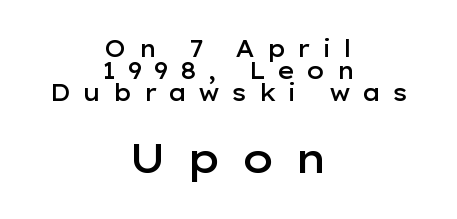
The image shows 41 px semibold, wide sans-serif type, upright; set centered, tight line spacing (0.95x), unusually wide letter spacing (+0.48 em), not underlined; the second (bottom) block is 1.78x larger; low stroke contrast and a medium x-height.
